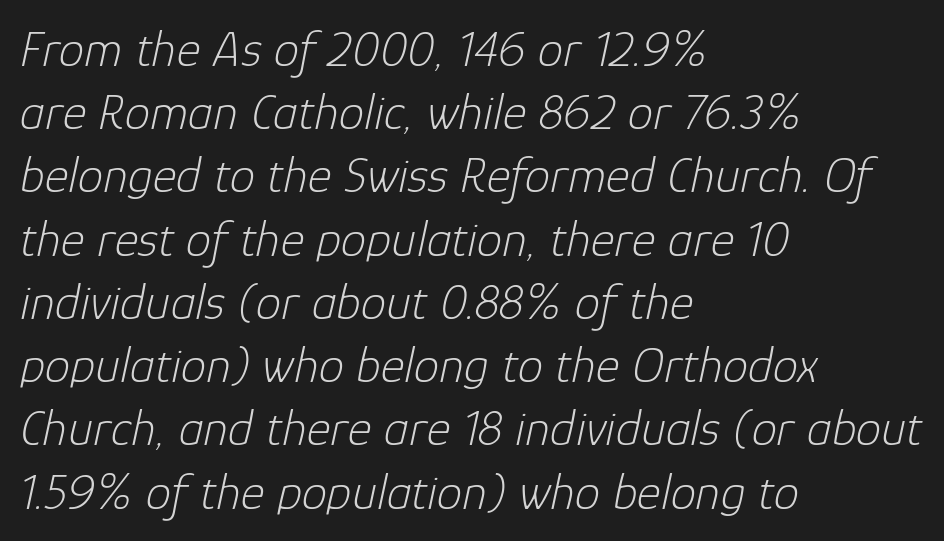
The tracking reads as untouched default to a designer's eye. Character widths vary here, with narrow letters taking less room than wide ones. The typeface has the unassuming heft of standard copy or less. Check under the words: just untouched page. Where is the straight margin? On the left.
